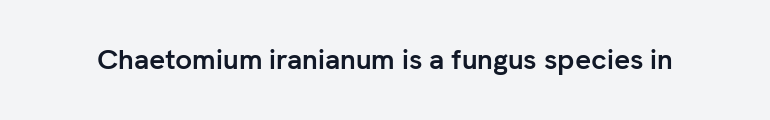
You can tell from the bare stems that sans-serif type was used. The face used here is proportionally spaced, like ordinary book or web type. You can tell it's not italic because the verticals are truly vertical. Between one letter and the next there's only the usual sliver of space. Plenty of ink on the page — the face is bold. A bare baseline throughout the passage.
